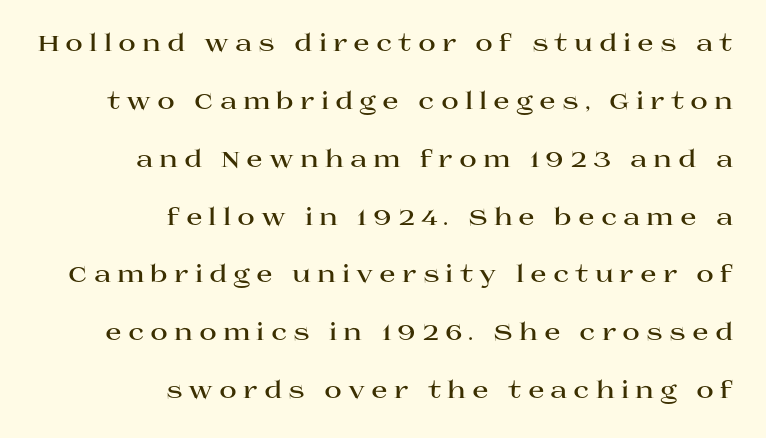
Q: Is the text bold? A: Yes.
Q: Is the text italic (slanted)? A: No, it is upright.
Q: Is the text underlined? A: No.
Q: How is the paragraph aligned? A: Right-aligned.
Q: Is the spacing between letters normal or unusually wide? A: Unusually wide.
Q: Is the spacing between lines tight, normal or loose? A: Loose.
